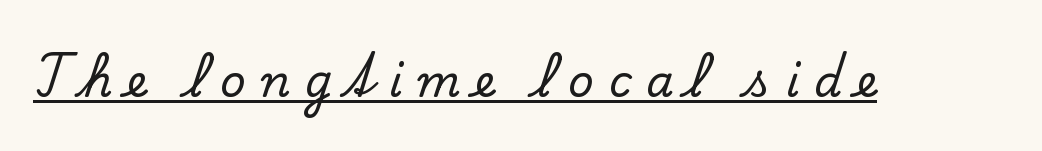
Q: Is the text italic (slanted)? A: Yes.
Q: Is the typeface a serif or a sans-serif typeface? A: Serif.
Q: Is the text underlined? A: Yes.
Q: Is the spacing between letters normal or unusually wide? A: Unusually wide.
Q: Width (condensed, normal, or wide)? A: Normal.
Q: Stroke contrast? A: Low.
Q: x-height? A: Small.
Q: Monospaced? A: No.
